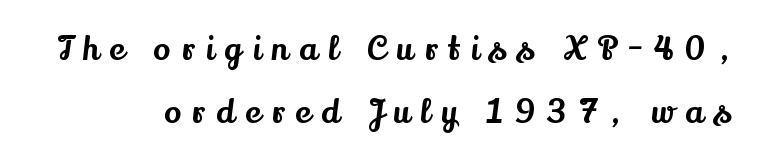
The image shows 32 px serif type; set loose line spacing (1.98x), unusually wide letter spacing (+0.35 em), not underlined; medium stroke contrast and a small x-height.
